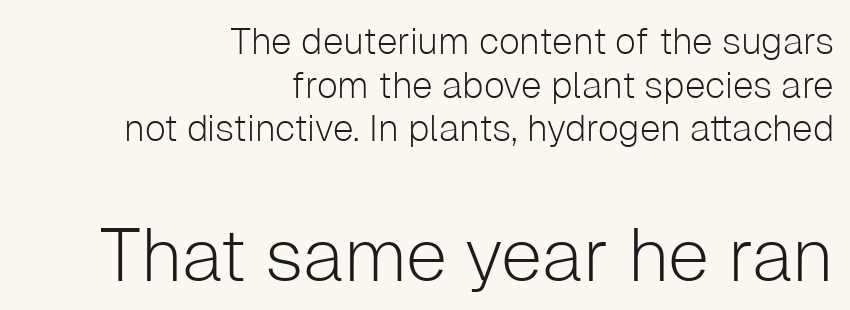
Q: Is the text bold? A: No.
Q: Is the text italic (slanted)? A: No, it is upright.
Q: Is the typeface a serif or a sans-serif typeface? A: Sans-serif.
Q: Is the text underlined? A: No.
Q: How is the paragraph aligned? A: Right-aligned.
Q: Is the spacing between letters normal or unusually wide? A: Normal.
Q: Which block of text is set in a larger size, the first (top) or the second (bottom)? A: The second (bottom) one.
Q: Width (condensed, normal, or wide)? A: Normal.
Q: Stroke contrast? A: Low.
Q: x-height? A: Medium.
Q: Monospaced? A: No.
